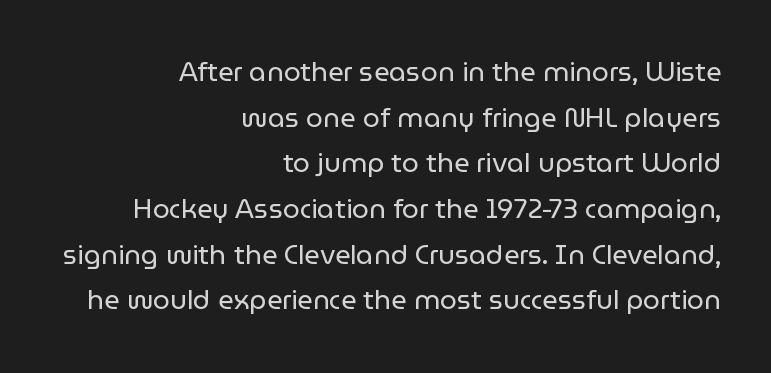
The image shows 27 px text type, upright; set right-aligned, normal line spacing (1.69x), normal letter spacing, not underlined.
